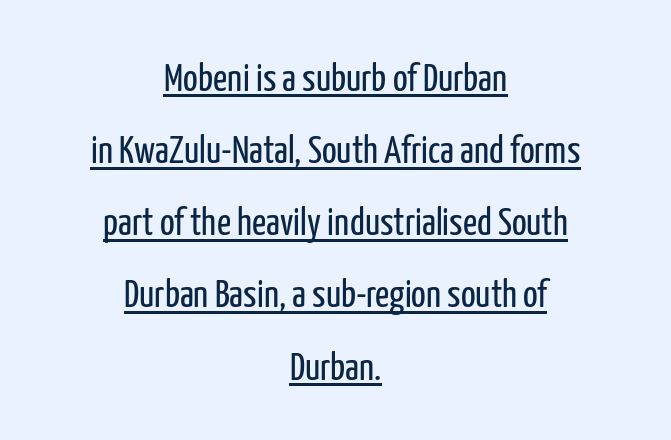
Q: Is the text bold? A: No.
Q: Is the text italic (slanted)? A: No, it is upright.
Q: Is the typeface a serif or a sans-serif typeface? A: Sans-serif.
Q: Is the text underlined? A: Yes.
Q: How is the paragraph aligned? A: Centered.
Q: Is the spacing between letters normal or unusually wide? A: Normal.
Q: Width (condensed, normal, or wide)? A: Condensed.
Q: Stroke contrast? A: Low.
Q: x-height? A: Medium.
Q: Monospaced? A: No.
